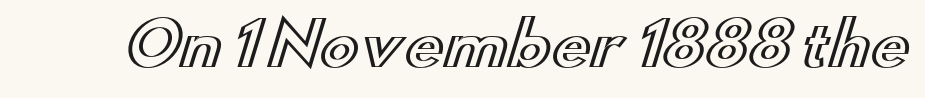
Underlining? Definitely not there. Proportional: the letters do not fall into vertical columns. No extra tracking has been applied to these lines.
